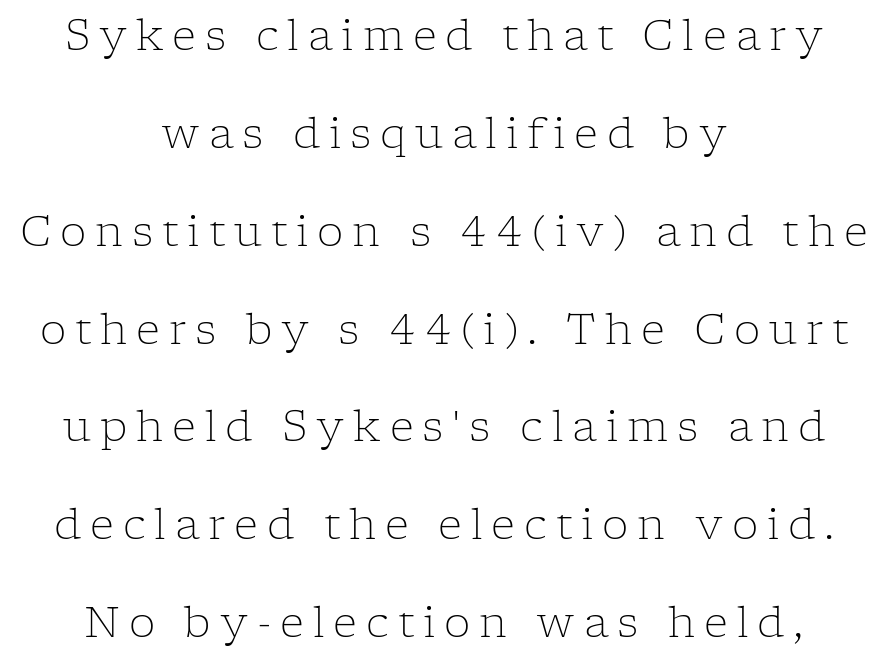
No letter is thick-stroked: the sample isn't bold. This is roman type, the default non-slanted kind. Regarding serifs, this sample has them. The passage shown has open, widely tracked lettering throughout.
